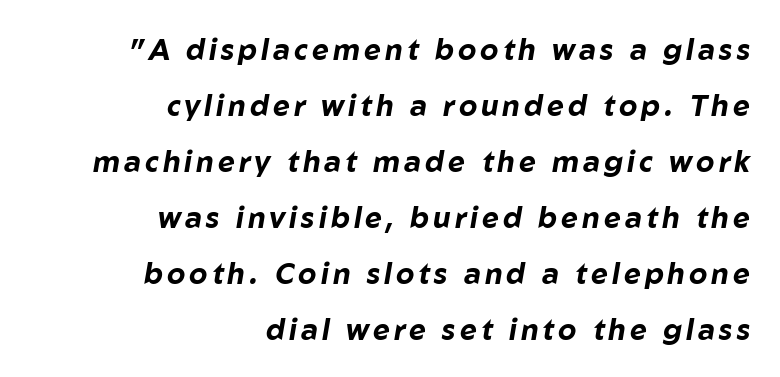
The image shows 29 px bold type, italic (leaning right); set right-aligned, loose line spacing (1.93x), not underlined; low stroke contrast and a medium x-height.
